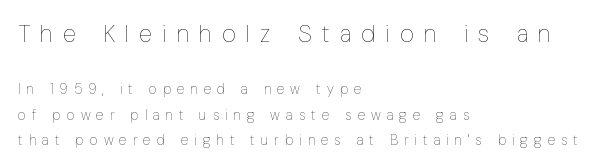
The image shows 24 px text type, upright; set left-aligned, line spacing 1.8x, unusually wide letter spacing (+0.43 em), not underlined; the first (top) block is 1.71x larger.
